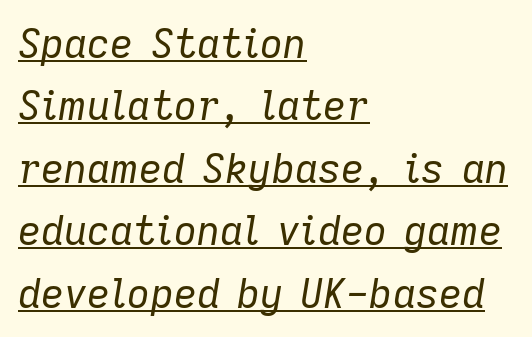
The image shows 40 px regular-weight type, italic (leaning right); set left-aligned, normal line spacing (1.56x), normal letter spacing, underlined; low stroke contrast and a medium x-height.
